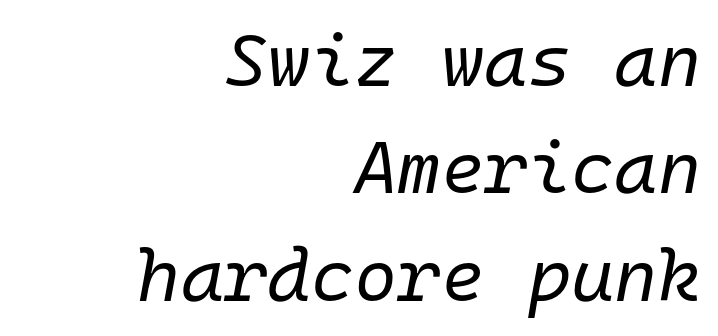
The image shows 74 px regular-weight type, italic (leaning right), monospaced; set right-aligned, normal line spacing (1.45x), normal letter spacing, not underlined; low stroke contrast and a medium x-height.
